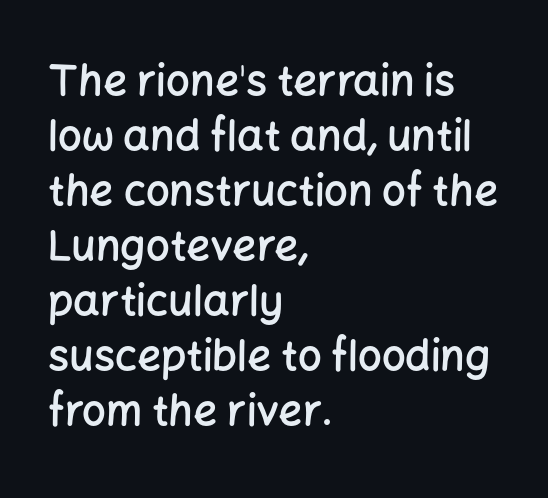
Q: Is the text bold? A: Semi-bold.
Q: Is the text italic (slanted)? A: No, it is upright.
Q: Is the typeface a serif or a sans-serif typeface? A: Sans-serif.
Q: Is the text underlined? A: No.
Q: How is the paragraph aligned? A: Left-aligned.
Q: Is the spacing between letters normal or unusually wide? A: Normal.
Q: Is the spacing between lines tight, normal or loose? A: Normal.
Q: Width (condensed, normal, or wide)? A: Normal.
Q: Stroke contrast? A: Low.
Q: x-height? A: Medium.
Q: Monospaced? A: No.
